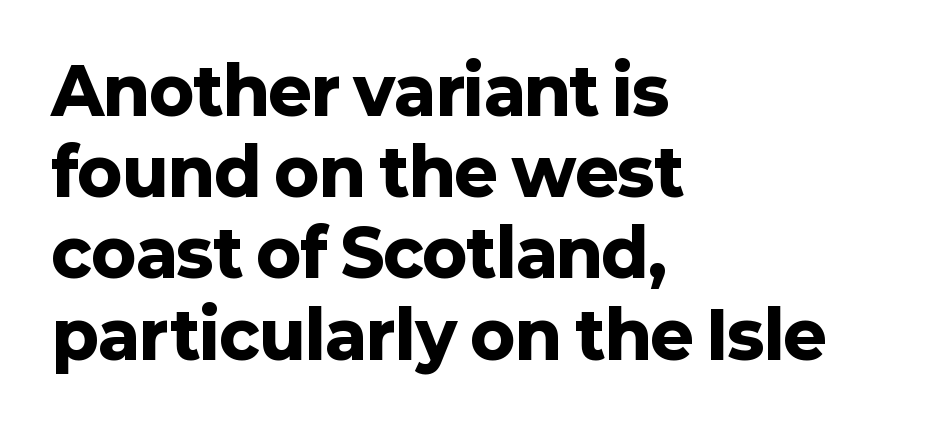
Letters rest on an invisible, unmarked baseline. This sample uses a sans-serif face. Students, this is bold: see how much ink each stroke carries. Horizontally, the lines are justified to the leading edge only.
